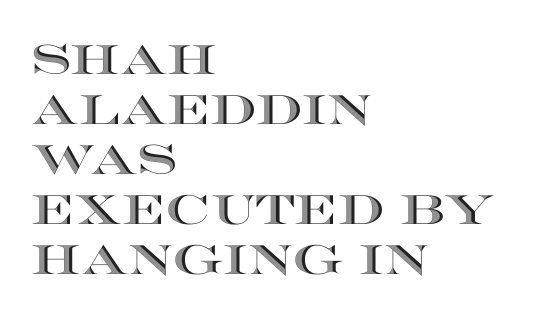
{"italic": "no", "width": "wide", "x_height": "large", "monospaced": "no", "underline": "no", "align": "left", "line_spacing_ratio": 1.22, "letter_spacing": "normal", "letter_spacing_em": 0.0, "glyph_px": 41}
